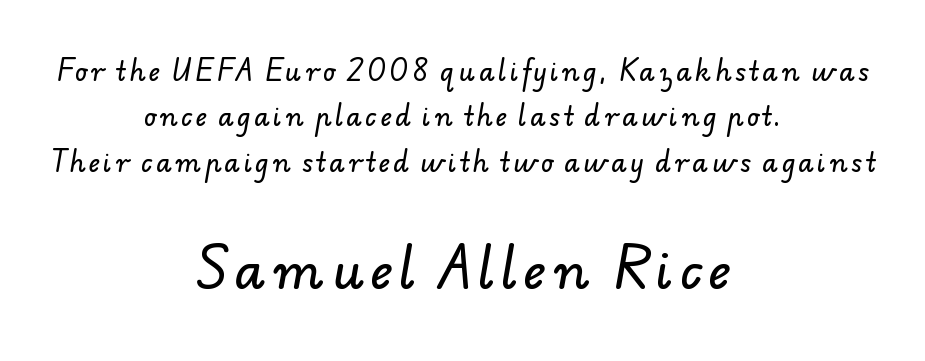
Q: Is the typeface a serif or a sans-serif typeface? A: Sans-serif.
Q: Is the text underlined? A: No.
Q: How is the paragraph aligned? A: Centered.
Q: Which block of text is set in a larger size, the first (top) or the second (bottom)? A: The second (bottom) one.
Q: Width (condensed, normal, or wide)? A: Normal.
Q: Stroke contrast? A: Low.
Q: x-height? A: Small.
Q: Monospaced? A: No.
